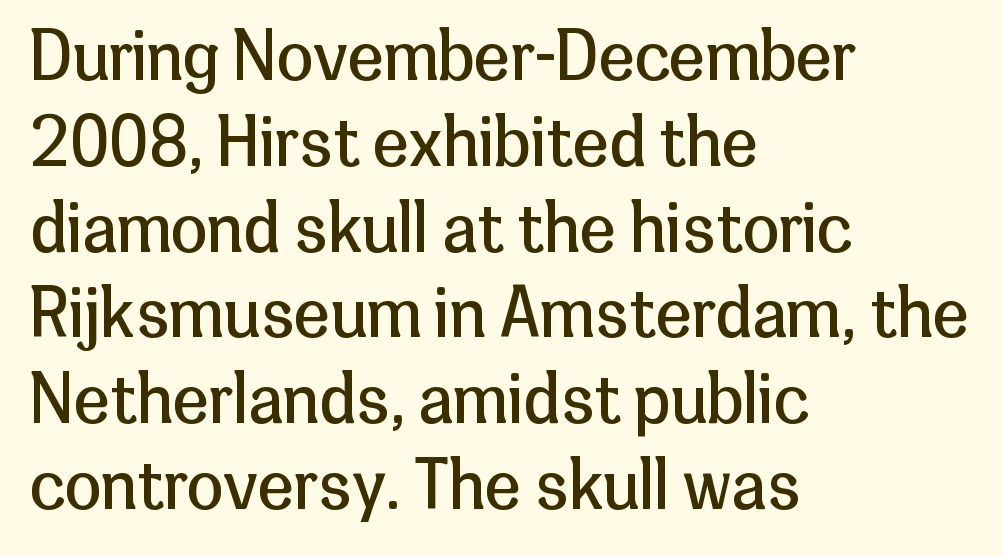
This rendering uses left alignment, leaving the right contour irregular. Rule under the text: the space is simply empty. Each letter keeps its own natural width here, so spacing adapts to shape. Regarding serifs, this sample does without them. A roman cut, with each character standing at attention.
